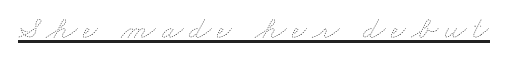
Underlining? Definitely there. Weight: not bold — regular or lighter. Each letter keeps its own natural width here, so spacing adapts to shape.
